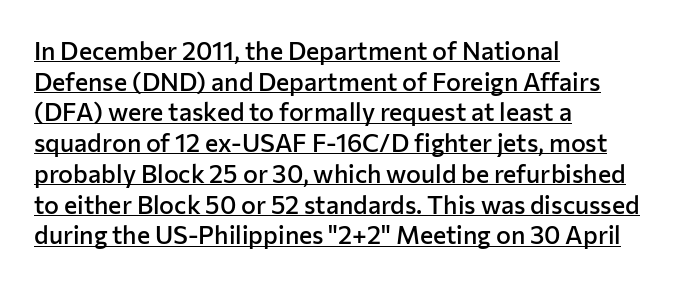
Line beginnings align vertically; line endings do not. The strokes are fattened partway — semibold, not bold. The string is rendered with underlining switched on. The letters sit at their default tracking, neither squeezed nor spread. Style check: upright.
